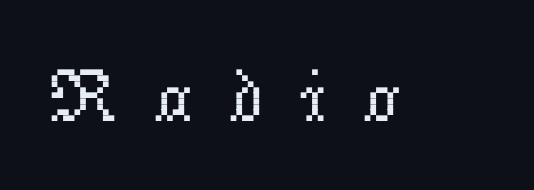
Q: Is the text bold? A: No.
Q: Is the text italic (slanted)? A: No, it is upright.
Q: Is the typeface a serif or a sans-serif typeface? A: Serif.
Q: Is the text underlined? A: No.
Q: Is the spacing between letters normal or unusually wide? A: Unusually wide.
Q: Width (condensed, normal, or wide)? A: Normal.
Q: Stroke contrast? A: Low.
Q: x-height? A: Small.
Q: Monospaced? A: No.
